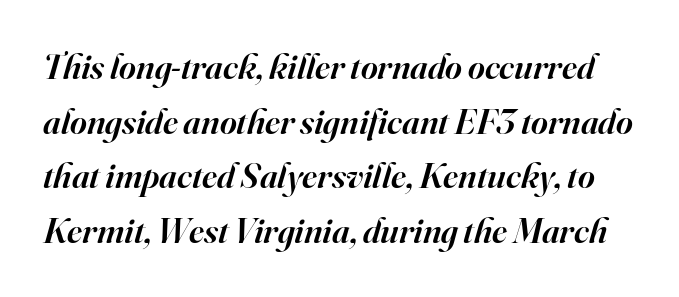
Examine the stroke ends and you'll spot serifs. The type is set solid horizontally, with unmodified tracking. Underlining? Definitely not there. The text carries the slant typical of an italic or oblique font. Note the varied advance widths — an 'i' is clearly narrower than an 'm'.
